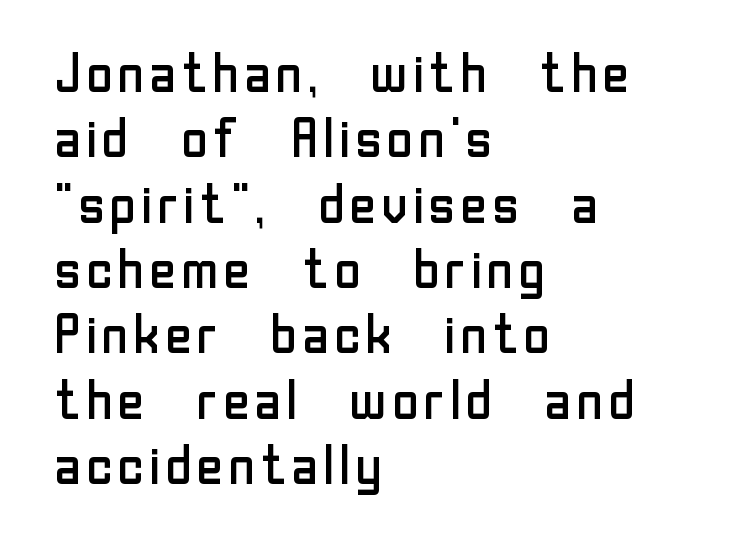
Proportional: the letters do not fall into vertical columns. Line beginnings align vertically; line endings do not. Tracking here is standard; glyphs follow each other at the usual distance. Italic? Not at all — the glyphs are vertical. Compared with a typical body face, this is equally light or lighter still.
